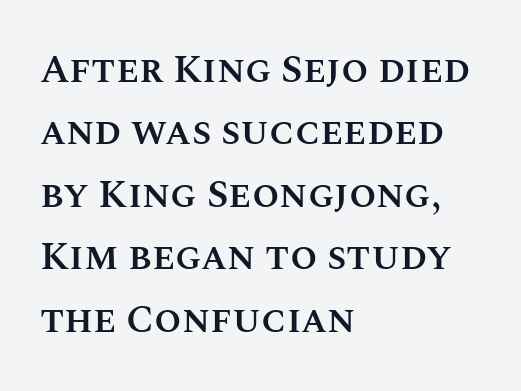
{"italic": "no", "bold": "semi", "weight": "semibold", "width": "normal", "stroke_contrast": "medium", "x_height": "large", "monospaced": "no", "underline": "no", "align": "left", "line_spacing": "normal", "line_spacing_ratio": 1.6, "letter_spacing": "normal", "letter_spacing_em": 0.0, "glyph_px": 39}
